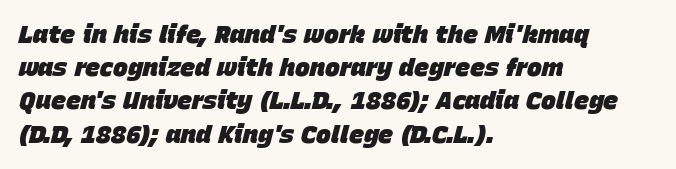
{"italic": "yes", "lean": "right", "slant_degrees": 15, "bold": "yes", "underline": "no", "align": "left", "line_spacing": "normal", "line_spacing_ratio": 1.33, "letter_spacing": "normal", "letter_spacing_em": 0.0, "glyph_px": 25}
